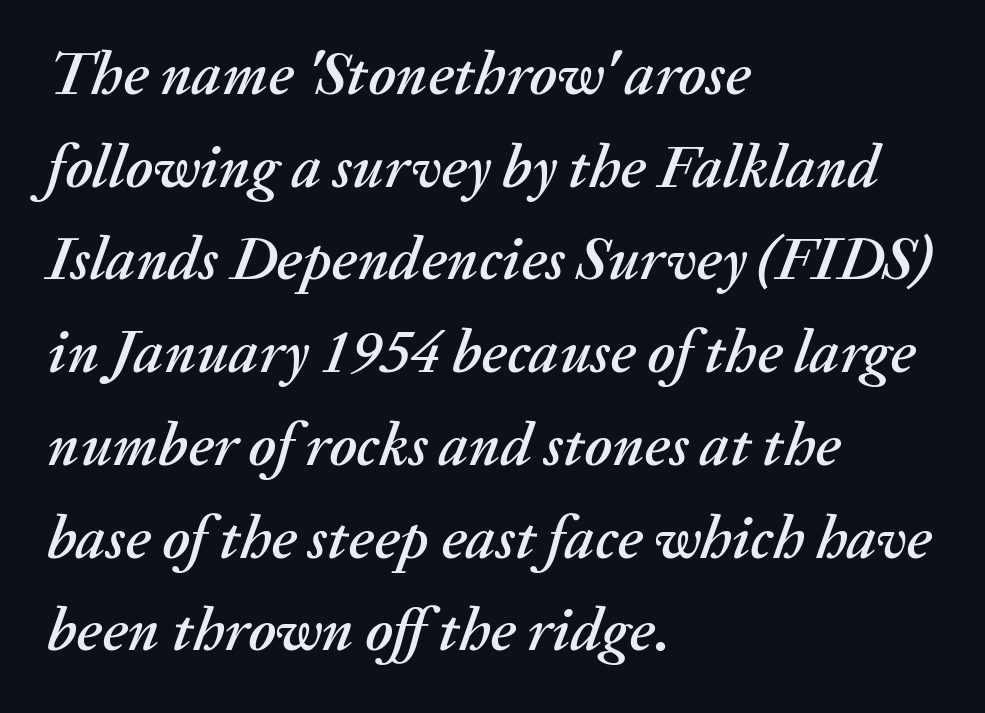
The image shows 61 px text type, italic (leaning right); set left-aligned, normal line spacing (1.52x), normal letter spacing, not underlined; medium stroke contrast and a medium x-height.
